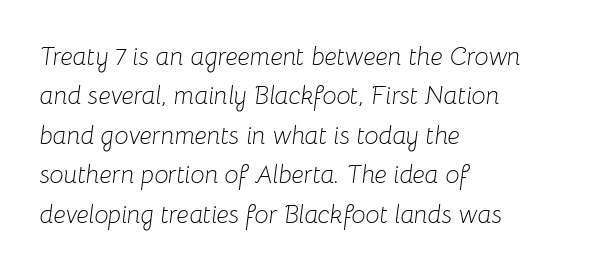
{"italic": "yes", "lean": "right", "slant_degrees": 8, "bold": "no", "underline": "no", "align": "left", "line_spacing": "normal", "line_spacing_ratio": 1.58, "letter_spacing": "normal", "letter_spacing_em": 0.0, "glyph_px": 25}
